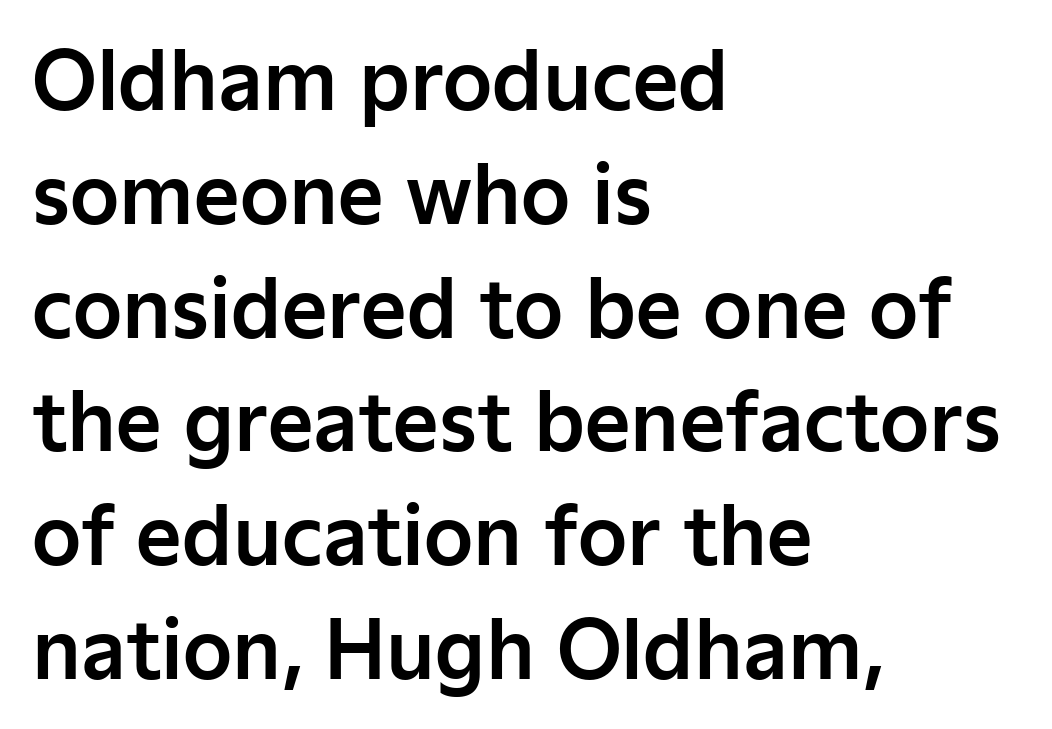
The image shows 79 px sans-serif type, upright; set left-aligned, normal line spacing (1.44x), normal letter spacing, not underlined; low stroke contrast and a medium x-height.
